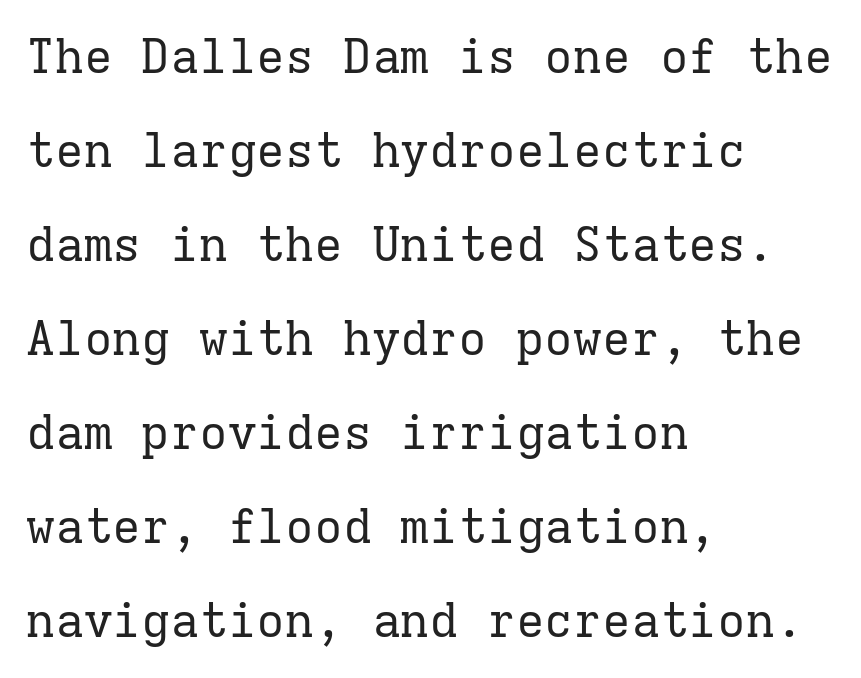
If you drew a line through each stem, it would be perfectly vertical. A clean baseline with only descenders dipping below it. Every character here occupies the same horizontal width, giving the sample a typewriter-like rhythm. Stroke thickness stays within the range of a standard reading face or lighter.
